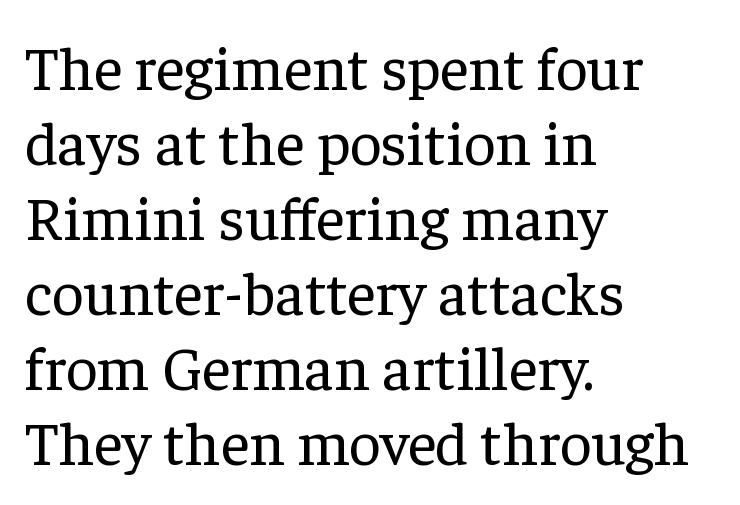
{"serif": "yes", "italic": "no", "bold": "no", "weight": "regular", "width": "normal", "stroke_contrast": "low", "x_height": "medium", "monospaced": "no", "underline": "no", "align": "left", "line_spacing_ratio": 1.21, "letter_spacing": "normal", "letter_spacing_em": 0.0, "glyph_px": 62}
